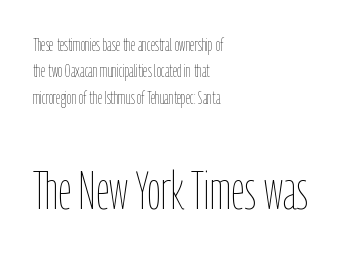
The image shows 54 px thin, condensed type, upright; set left-aligned, normal line spacing (1.47x), normal letter spacing, not underlined; the second (bottom) block is 3.0x larger; low stroke contrast and a medium x-height.
